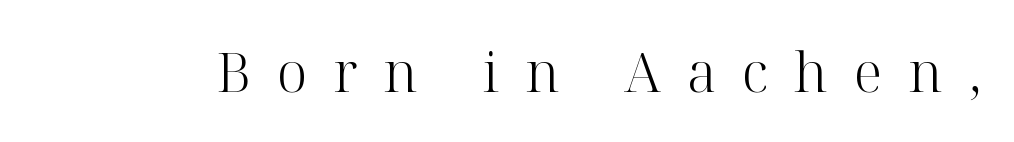
{"serif": "yes", "italic": "no", "bold": "no", "weight": "light", "width": "normal", "stroke_contrast": "high", "x_height": "medium", "monospaced": "no", "underline": "no", "letter_spacing": "wide", "letter_spacing_em": 0.47, "glyph_px": 55}
